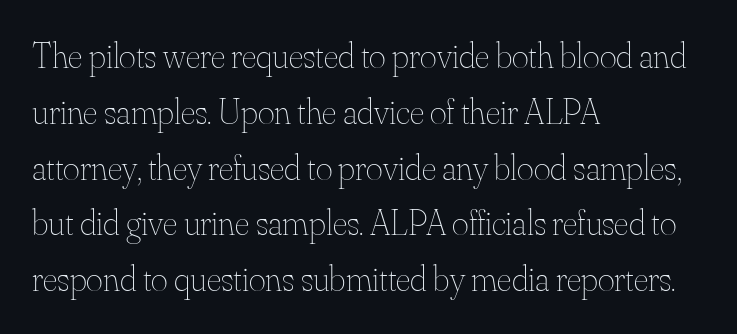
Q: Is the text bold? A: No.
Q: Is the text italic (slanted)? A: No, it is upright.
Q: Is the text underlined? A: No.
Q: How is the paragraph aligned? A: Left-aligned.
Q: Is the spacing between letters normal or unusually wide? A: Normal.
Q: Is the spacing between lines tight, normal or loose? A: Normal.
Q: Width (condensed, normal, or wide)? A: Normal.
Q: Stroke contrast? A: Medium.
Q: x-height? A: Small.
Q: Monospaced? A: No.
